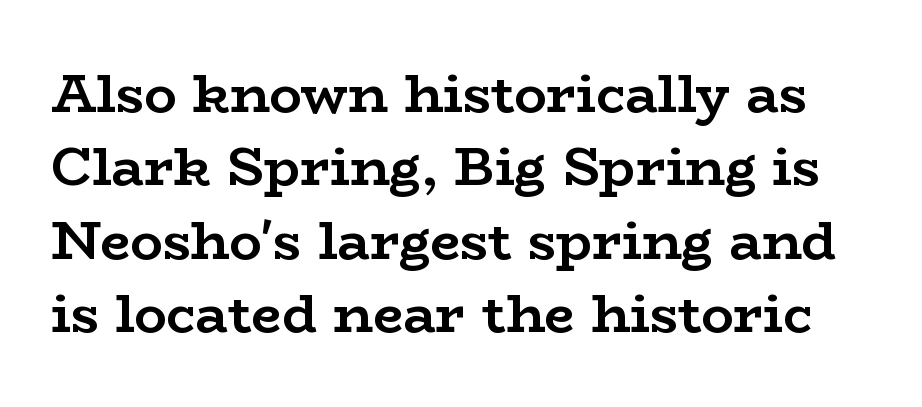
This block has exactly the height ordinary leading produces. Has an underline been added? It has not. The typesetting leans heavy: a genuine bold. Here the glyphs are tracked normally, forming tight word shapes.
